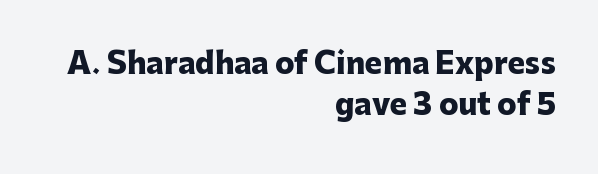
{"serif": "no", "italic": "no", "bold": "yes", "weight": "heavy", "width": "normal", "stroke_contrast": "low", "x_height": "medium", "monospaced": "no", "underline": "no", "align": "right", "line_spacing": "normal", "line_spacing_ratio": 1.4, "letter_spacing": "normal", "letter_spacing_em": 0.0, "glyph_px": 29}
